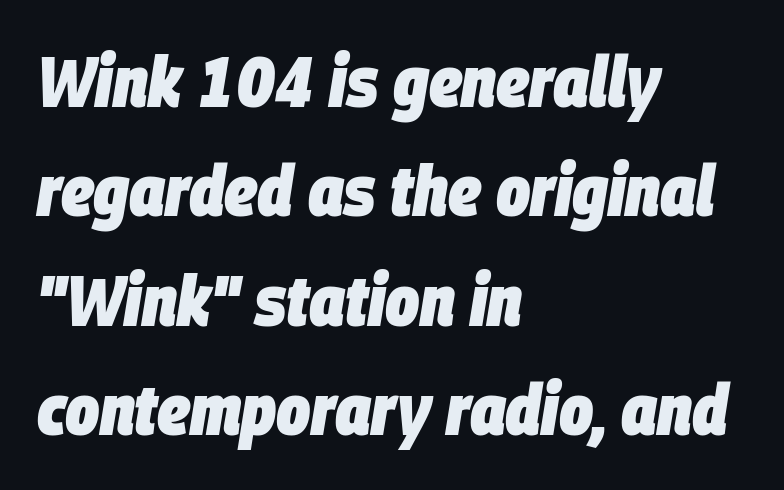
Q: Is the text bold? A: Yes.
Q: Is the text italic (slanted)? A: Yes, it leans right by about 9 degrees.
Q: Is the text underlined? A: No.
Q: How is the paragraph aligned? A: Left-aligned.
Q: Is the spacing between letters normal or unusually wide? A: Normal.
Q: Is the spacing between lines tight, normal or loose? A: Normal.
Q: Width (condensed, normal, or wide)? A: Condensed.
Q: Stroke contrast? A: Low.
Q: x-height? A: Large.
Q: Monospaced? A: No.
